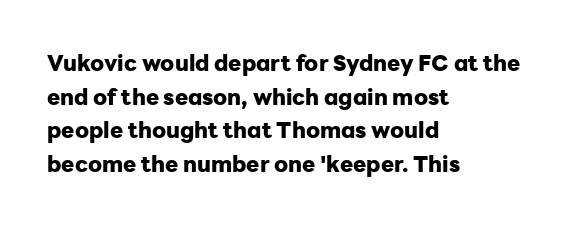
This sample is left-justified, so line endings fall wherever the words run out. Ascenders rise straight up at ninety degrees. Notice how descenders clear the ascenders below comfortably — that's standard leading. Is the type bold? Yes — the strokes are clearly thick and heavy.
